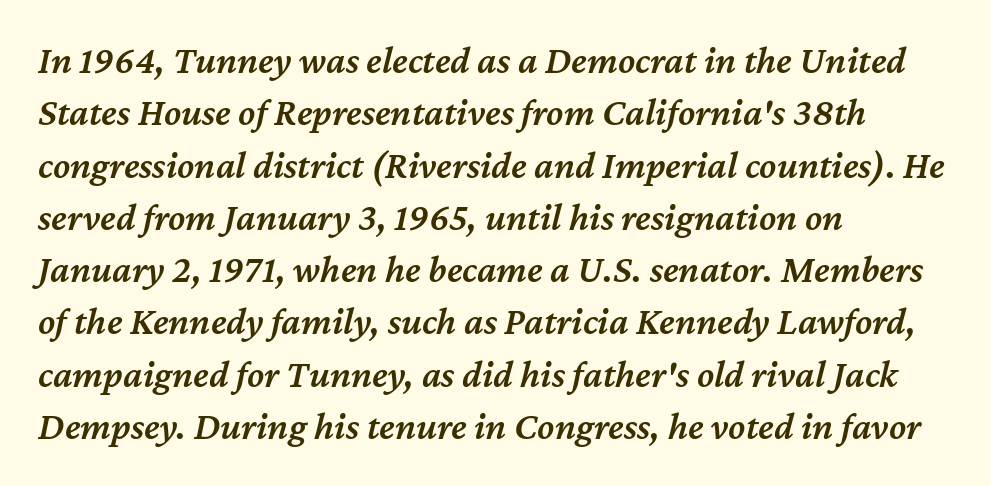
It's the slanting kind of type. The typesetter chose a ragged-right arrangement here. Lines of text with bare space underneath. Look at the tracking — it's just the regular setting, nothing added. Set as a demibold, roughly 600 on the weight scale. Proportional: the letters do not fall into vertical columns.
